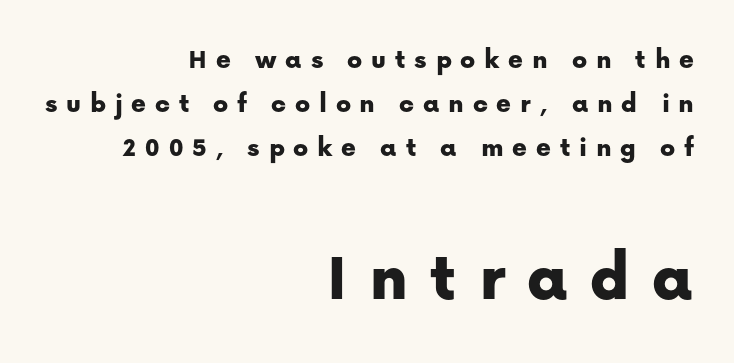
The lines sit at an ordinary, default distance from one another. Unmarked baselines from the first word to the last. Do the characters align in a grid? No, the font is proportional. Here the glyphs are tracked loosely, breaking word shapes into spaced letters.
